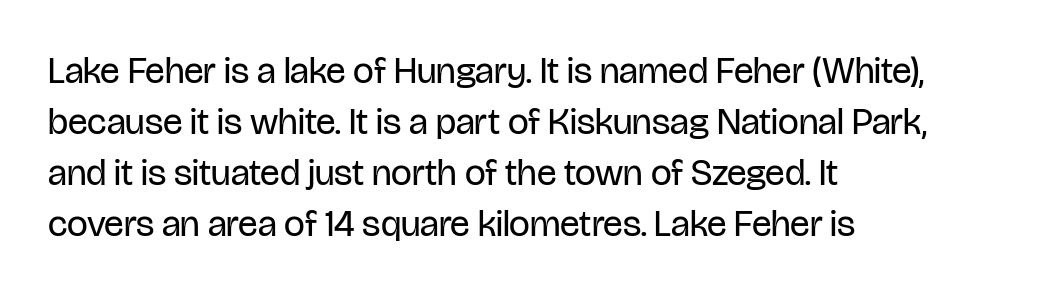
Q: Is the text bold? A: No.
Q: Is the text italic (slanted)? A: No, it is upright.
Q: Is the typeface a serif or a sans-serif typeface? A: Sans-serif.
Q: Is the text underlined? A: No.
Q: How is the paragraph aligned? A: Left-aligned.
Q: Is the spacing between letters normal or unusually wide? A: Normal.
Q: Is the spacing between lines tight, normal or loose? A: Normal.
Q: Width (condensed, normal, or wide)? A: Condensed.
Q: Stroke contrast? A: Low.
Q: x-height? A: Large.
Q: Monospaced? A: No.
